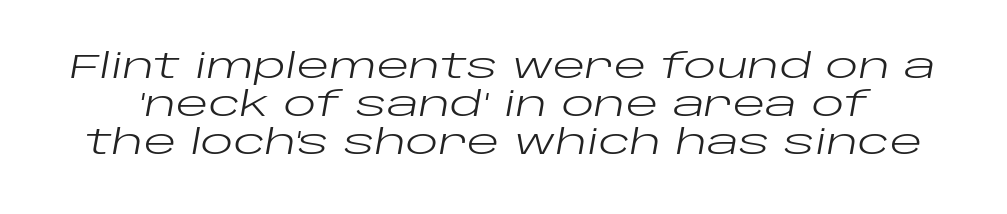
{"italic": "yes", "lean": "right", "slant_degrees": 10, "bold": "no", "weight": "regular", "width": "wide", "stroke_contrast": "low", "x_height": "large", "monospaced": "no", "underline": "no", "line_spacing": "tight", "line_spacing_ratio": 1.12, "letter_spacing": "normal", "letter_spacing_em": 0.0, "glyph_px": 34}
